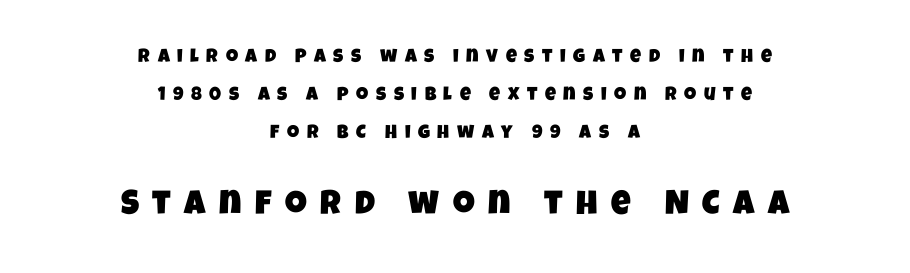
The string is rendered with underlining switched off. Small over large — that's the arrangement of the two blocks here. Here the designer chose a conventional face with non-uniform glyph widths. Visually the block forms a symmetrical silhouette, jagged on both flanks.
